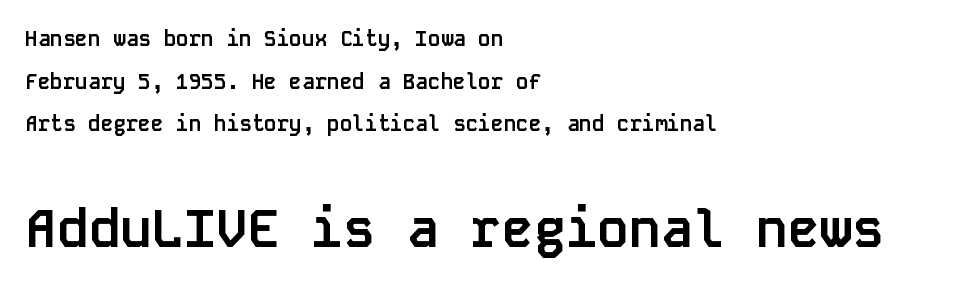
{"serif": "no", "italic": "no", "bold": "yes", "weight": "semibold", "width": "normal", "stroke_contrast": "low", "x_height": "large", "monospaced": "yes", "underline": "no", "align": "left", "line_spacing": "loose", "line_spacing_ratio": 2.03, "letter_spacing": "normal", "letter_spacing_em": 0.0, "larger_block": "second", "size_ratio": 2.52, "glyph_px": 53}
